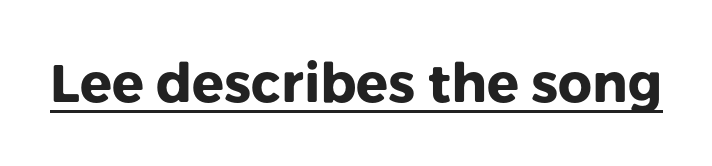
{"serif": "no", "italic": "no", "bold": "yes", "weight": "heavy", "width": "normal", "stroke_contrast": "low", "x_height": "medium", "monospaced": "no", "underline": "yes", "letter_spacing": "normal", "letter_spacing_em": 0.0, "glyph_px": 53}
